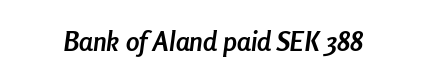
{"italic": "yes", "lean": "right", "slant_degrees": 8, "bold": "yes", "underline": "no", "letter_spacing": "normal", "letter_spacing_em": 0.0, "glyph_px": 27}
